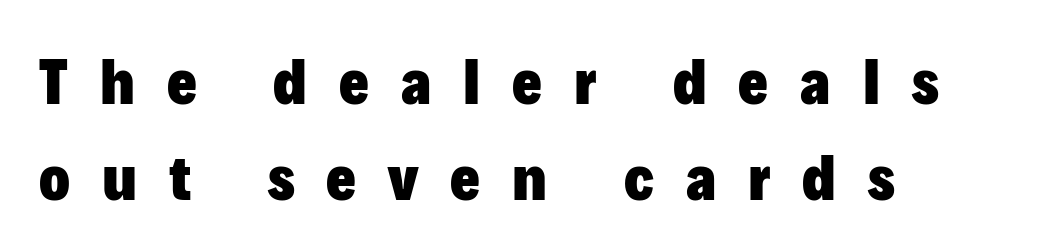
Summary of vertical rhythm: regular, with standard interline spacing. In terms of weight, the rendering is a true, heavy bold. Honestly, there is no underline to notice here at all. Tracking here is generous; glyphs stand well apart from one another.
